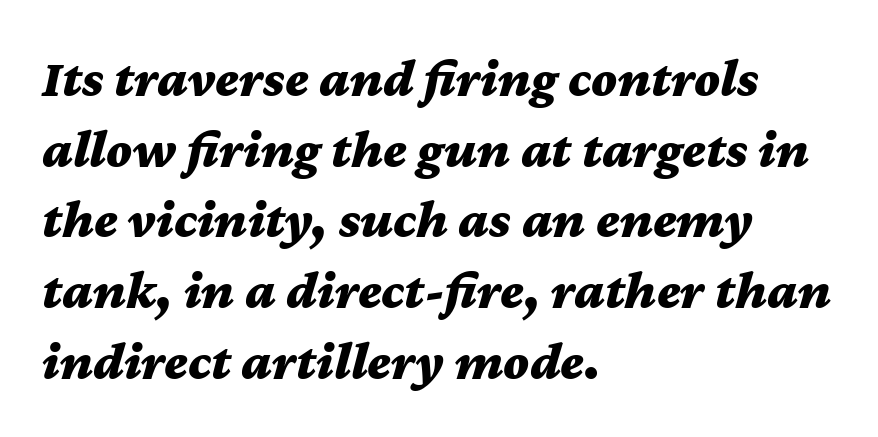
Typeset ragged right — the left edge is the straight one. The glyphs look as if they've been sheared to an angle. Reading down the column, the eye jumps a familiar distance to each next line. Underline: absent.
